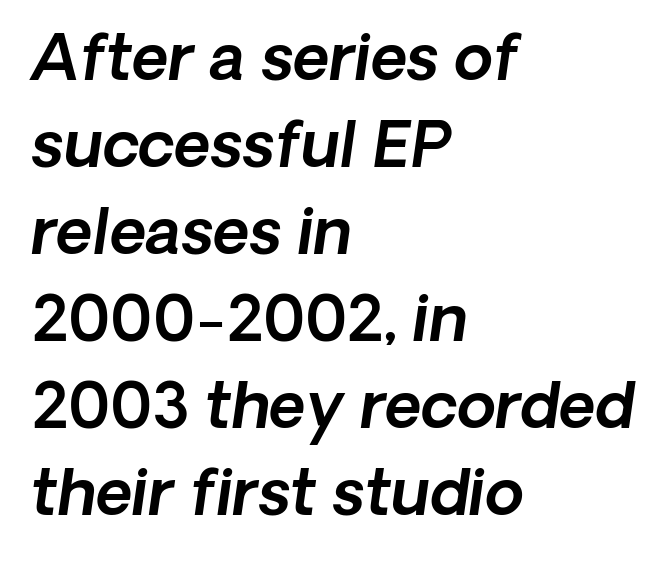
Q: Is the typeface a serif or a sans-serif typeface? A: Sans-serif.
Q: Is the text underlined? A: No.
Q: How is the paragraph aligned? A: Left-aligned.
Q: Is the spacing between letters normal or unusually wide? A: Normal.
Q: Is the spacing between lines tight, normal or loose? A: Normal.
Q: Width (condensed, normal, or wide)? A: Normal.
Q: x-height? A: Medium.
Q: Monospaced? A: No.
